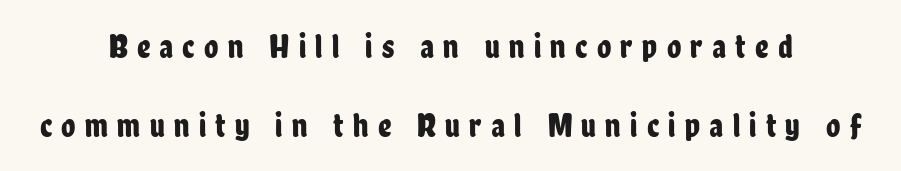
What's the leading like? Stretched, with rows far apart. A bare baseline throughout the passage. The face used here is proportionally spaced, like ordinary book or web type. The letters stand straight up with perfectly vertical stems.
